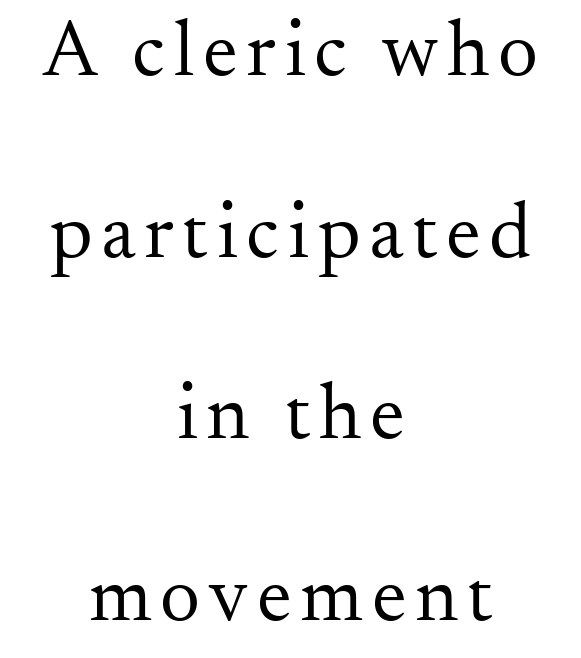
Q: Is the text bold? A: No.
Q: Is the text italic (slanted)? A: No, it is upright.
Q: Is the typeface a serif or a sans-serif typeface? A: Serif.
Q: Is the text underlined? A: No.
Q: How is the paragraph aligned? A: Centered.
Q: Is the spacing between lines tight, normal or loose? A: Loose.
Q: Width (condensed, normal, or wide)? A: Normal.
Q: Stroke contrast? A: Medium.
Q: x-height? A: Small.
Q: Monospaced? A: No.
